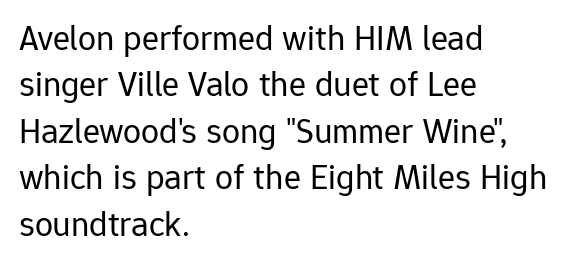
The image shows 36 px regular-weight sans-serif type, upright; set left-aligned, normal line spacing (1.29x), normal letter spacing, not underlined; low stroke contrast and a medium x-height.
